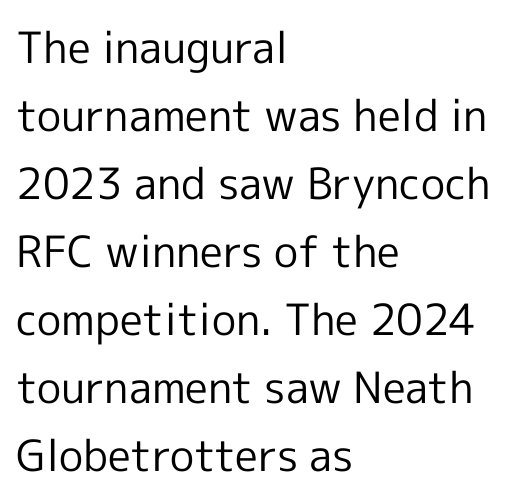
Q: Is the text bold? A: No.
Q: Is the text italic (slanted)? A: No, it is upright.
Q: Is the typeface a serif or a sans-serif typeface? A: Sans-serif.
Q: Is the text underlined? A: No.
Q: How is the paragraph aligned? A: Left-aligned.
Q: Is the spacing between letters normal or unusually wide? A: Normal.
Q: Is the spacing between lines tight, normal or loose? A: Normal.
Q: Width (condensed, normal, or wide)? A: Normal.
Q: x-height? A: Medium.
Q: Monospaced? A: No.
